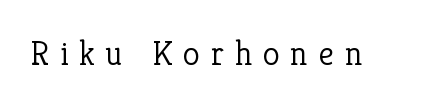
Q: Is the text bold? A: No.
Q: Is the text italic (slanted)? A: No, it is upright.
Q: Is the typeface a serif or a sans-serif typeface? A: Serif.
Q: Is the text underlined? A: No.
Q: Is the spacing between letters normal or unusually wide? A: Unusually wide.
Q: Width (condensed, normal, or wide)? A: Normal.
Q: Stroke contrast? A: Low.
Q: x-height? A: Medium.
Q: Monospaced? A: No.
